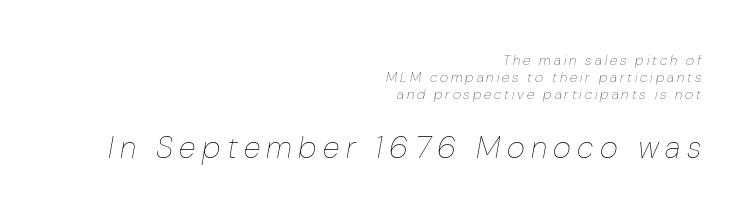
Q: Is the text bold? A: No.
Q: Is the text italic (slanted)? A: Yes, it leans right by about 10 degrees.
Q: Is the text underlined? A: No.
Q: How is the paragraph aligned? A: Right-aligned.
Q: Is the spacing between letters normal or unusually wide? A: Unusually wide.
Q: Which block of text is set in a larger size, the first (top) or the second (bottom)? A: The second (bottom) one.
Q: Width (condensed, normal, or wide)? A: Normal.
Q: Stroke contrast? A: Low.
Q: x-height? A: Medium.
Q: Monospaced? A: No.
